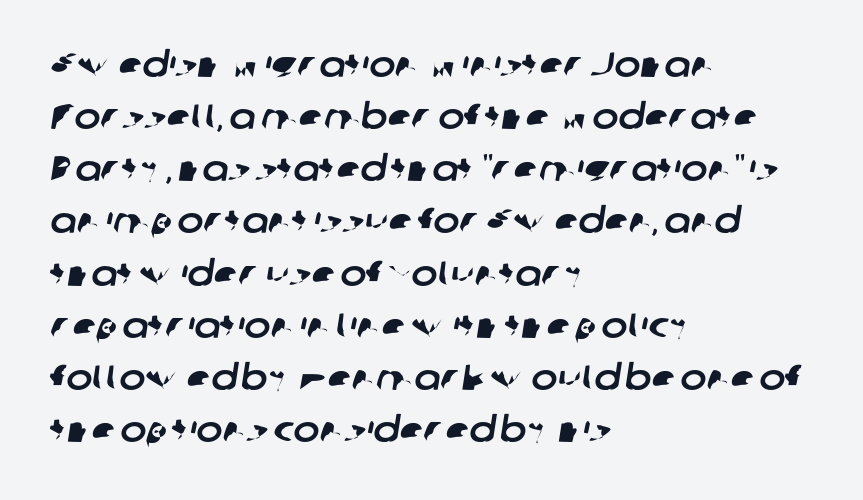
The image shows 35 px sans-serif type; set left-aligned, normal line spacing (1.49x), normal letter spacing, not underlined; low stroke contrast and a medium x-height.
